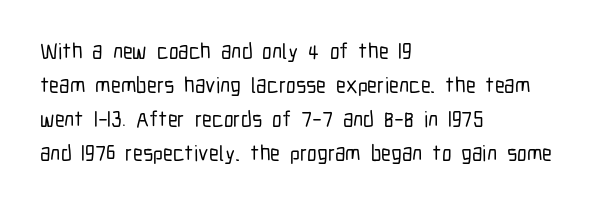
{"italic": "no", "underline": "no", "align": "left", "line_spacing": "normal", "line_spacing_ratio": 1.54, "letter_spacing": "normal", "letter_spacing_em": 0.0, "glyph_px": 22}
